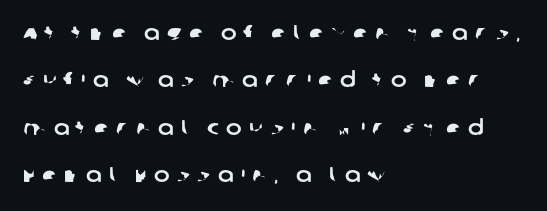
Baseline-to-baseline distance is far greater than the letter height. Honestly, the letter spacing is so wide it's the main thing you notice. Unmarked baselines from the first word to the last. Casual observation: everything's shoved over to the left.
